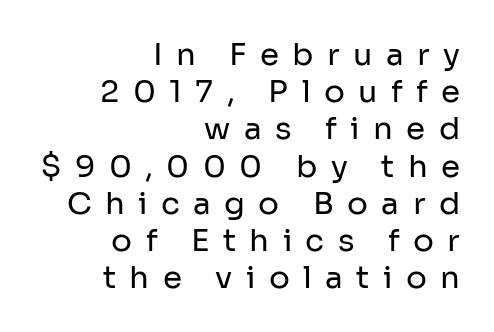
The type family on display is of the sans-serif kind. Check under the words: just untouched page. Is this a fixed-width face? No — the glyphs have proportional, varying widths. Notice how the stems are strictly vertical — no italics here. The letterforms stand isolated, each surrounded by extra space.
